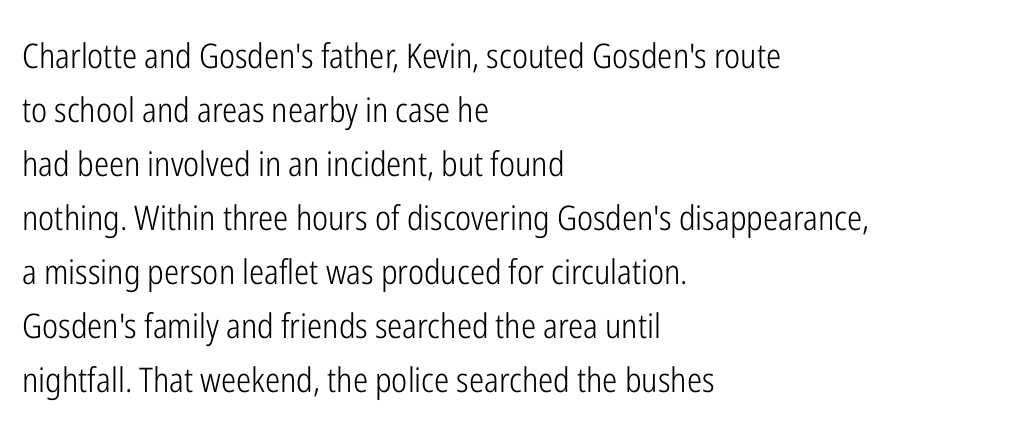
{"serif": "no", "italic": "no", "bold": "no", "weight": "light", "width": "condensed", "stroke_contrast": "low", "x_height": "medium", "monospaced": "no", "underline": "no", "align": "left", "line_spacing": "normal", "line_spacing_ratio": 1.59, "letter_spacing": "normal", "letter_spacing_em": 0.0, "glyph_px": 34}
